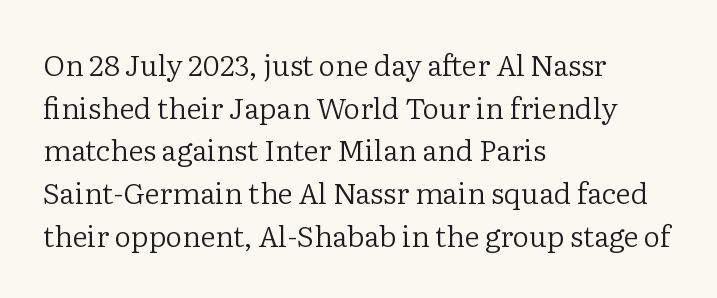
The image shows 29 px regular-weight serif type, upright; set left-aligned, normal line spacing (1.47x), normal letter spacing, not underlined; low stroke contrast and a medium x-height.
